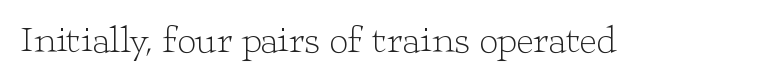
Q: Is the text bold? A: No.
Q: Is the text italic (slanted)? A: No, it is upright.
Q: Is the typeface a serif or a sans-serif typeface? A: Serif.
Q: Is the text underlined? A: No.
Q: Is the spacing between letters normal or unusually wide? A: Normal.
Q: Width (condensed, normal, or wide)? A: Wide.
Q: Stroke contrast? A: Low.
Q: x-height? A: Medium.
Q: Monospaced? A: No.
